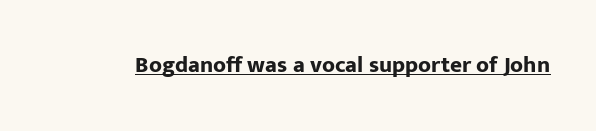
{"italic": "no", "bold": "yes", "underline": "yes", "letter_spacing": "normal", "letter_spacing_em": 0.0, "glyph_px": 23}
